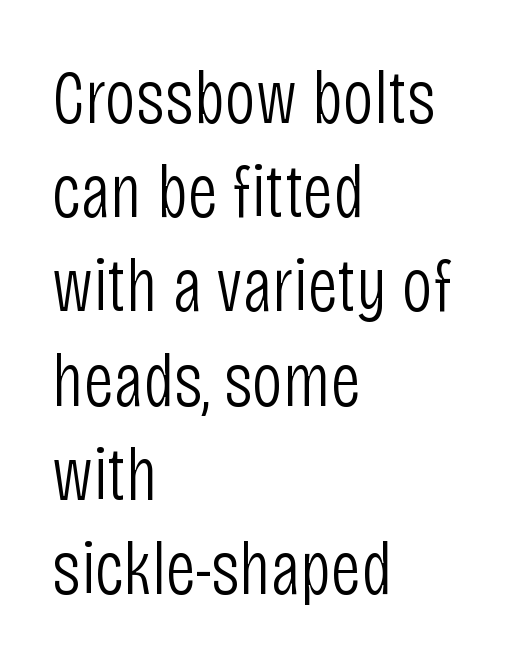
No italicization has been applied; the sample stays upright. The compositor pushed each line to the left boundary. Clear beneath every line of the passage. The characters display no serif detailing; their extremities are plain. Here the designer chose a conventional face with non-uniform glyph widths. The letters sit at their default tracking, neither squeezed nor spread.
